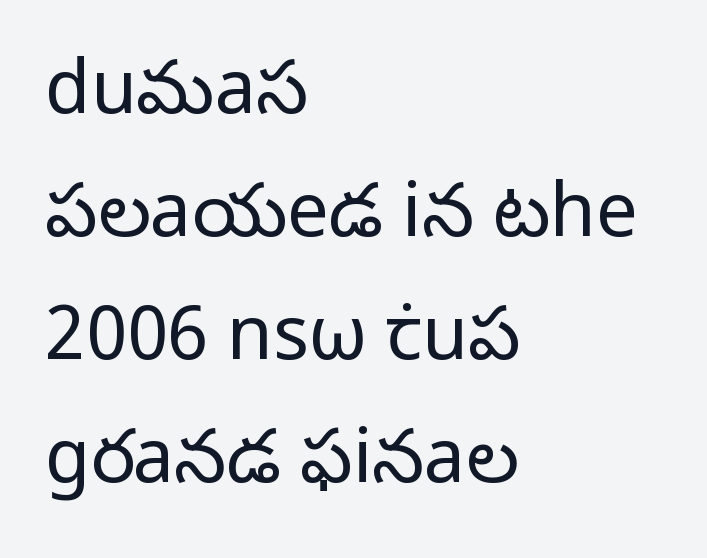
Short and long lines alike share a common starting point at left. Does extra space separate the letters? No, they use regular spacing. Nothing heavy about these letters — not bold at all. The rendering shows plain stroke endings on the letterforms — a sans-serif design.
